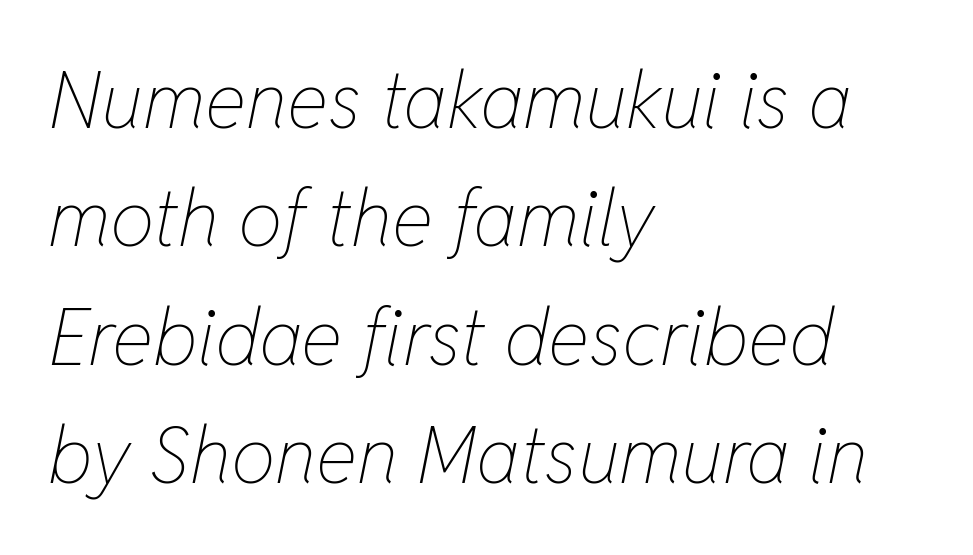
This reads as an unemphasized weight, regular at the heaviest. The gap between lines stays unmarked. The designer left line spacing at the default. This rendering uses left alignment, leaving the right contour irregular.
